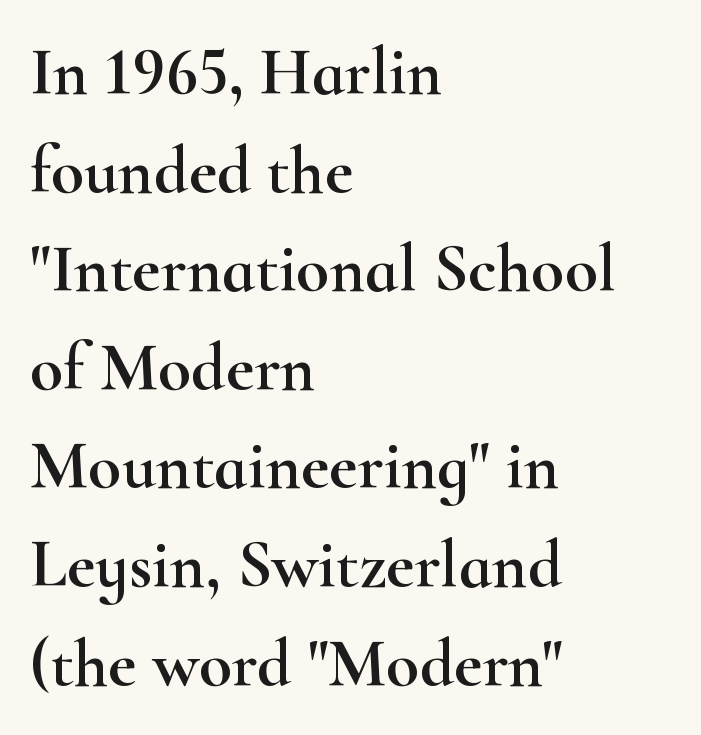
{"serif": "yes", "italic": "no", "width": "wide", "stroke_contrast": "high", "x_height": "small", "monospaced": "no", "underline": "no", "align": "left", "line_spacing": "normal", "line_spacing_ratio": 1.45, "letter_spacing": "normal", "letter_spacing_em": 0.0, "glyph_px": 68}
